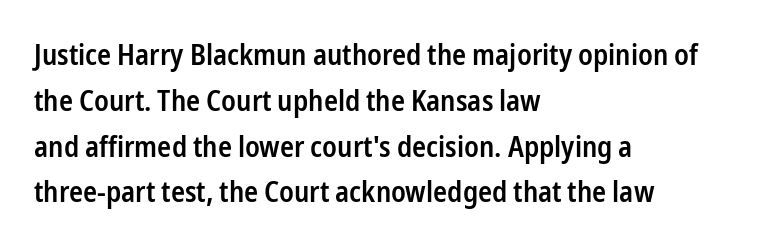
Q: Is the text bold? A: Semi-bold.
Q: Is the text italic (slanted)? A: No, it is upright.
Q: Is the typeface a serif or a sans-serif typeface? A: Sans-serif.
Q: Is the text underlined? A: No.
Q: How is the paragraph aligned? A: Left-aligned.
Q: Is the spacing between letters normal or unusually wide? A: Normal.
Q: Is the spacing between lines tight, normal or loose? A: Normal.
Q: Width (condensed, normal, or wide)? A: Condensed.
Q: Stroke contrast? A: Low.
Q: x-height? A: Medium.
Q: Monospaced? A: No.
